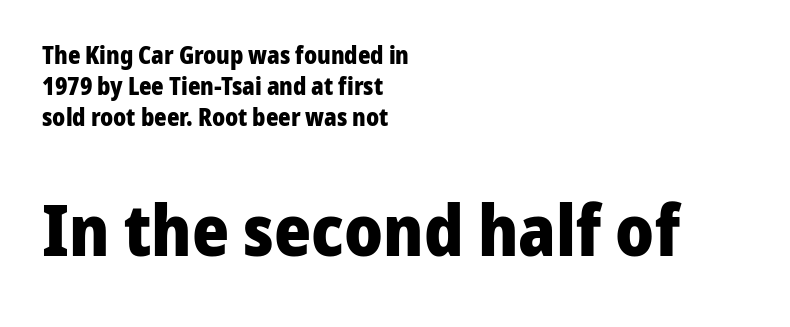
Caption: standard tracking, unaltered. Horizontal bands of white between lines are of average thickness. Descenders hang freely into open space. This sample is left-justified, so line endings fall wherever the words run out. The letters carry no serifs — their stems end cleanly without finishing strokes.
